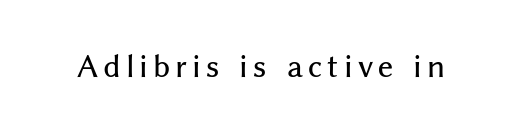
Q: Is the text italic (slanted)? A: No, it is upright.
Q: Is the typeface a serif or a sans-serif typeface? A: Sans-serif.
Q: Is the text underlined? A: No.
Q: Width (condensed, normal, or wide)? A: Normal.
Q: Stroke contrast? A: Medium.
Q: x-height? A: Medium.
Q: Monospaced? A: No.
